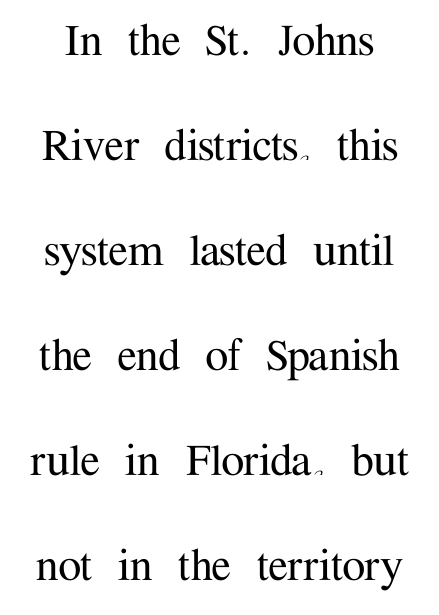
This sample uses plain, unmodified letter spacing. Designer's note — italics off, roman on. Think of a printed novel: that variable character pitch is what you see here. Unlike a clean sans, this face finishes its strokes with serifs. Line spacing here is loose. The words here are not underlined.
